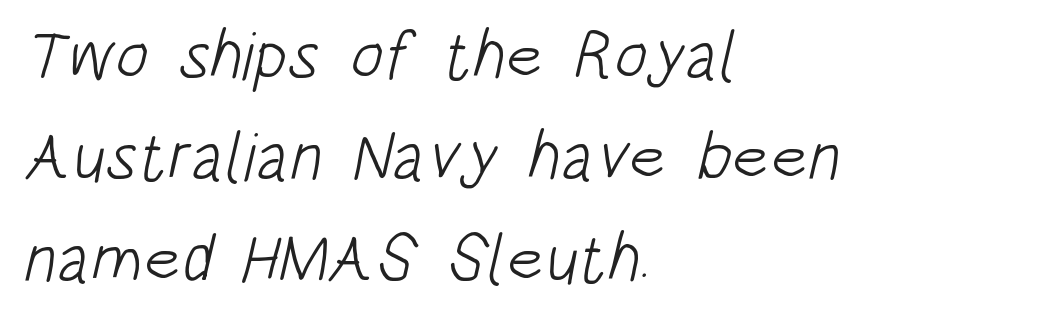
The image shows 68 px light, condensed sans-serif type; set left-aligned, normal line spacing (1.49x), normal letter spacing, not underlined; low stroke contrast and a large x-height.
